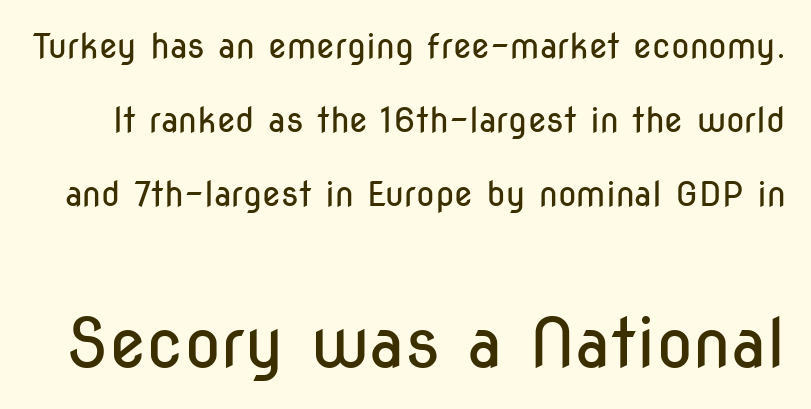
Honestly, the letter spacing is just normal — you wouldn't notice it. The type sits square on the baseline with zero lean. The cut favours lightness, reaching ordinary text weight at its darkest. The later block is typeset at a bigger size than the earlier block. Nothing sits at the stroke ends, so this counts as sans-serif.
